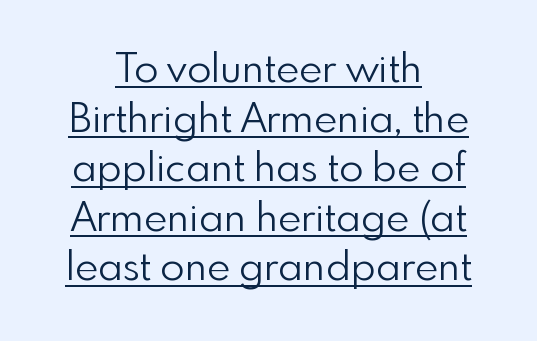
The image shows 40 px light sans-serif type, upright; set centered, line spacing 1.24x, normal letter spacing, underlined; a small x-height.
